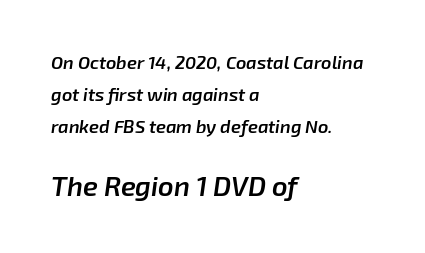
Q: Is the text bold? A: Semi-bold.
Q: Is the text italic (slanted)? A: Yes, it leans right by about 8 degrees.
Q: Is the text underlined? A: No.
Q: How is the paragraph aligned? A: Left-aligned.
Q: Is the spacing between letters normal or unusually wide? A: Normal.
Q: Which block of text is set in a larger size, the first (top) or the second (bottom)? A: The second (bottom) one.
